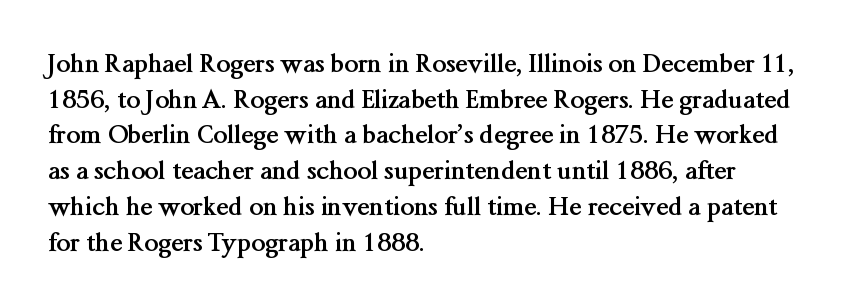
The image shows 25 px bold type, upright; set left-aligned, normal line spacing (1.43x), normal letter spacing, not underlined.
